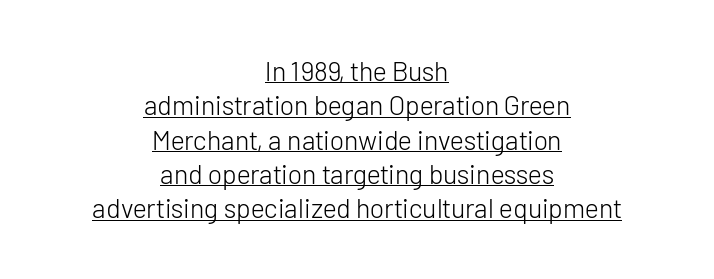
The tracking reads as untouched default to a designer's eye. The compositor balanced each line on the midline. Every character sits straight up, as roman type does. A typesetter would call this leading conventional body-copy spacing. The glyphs are accompanied by a horizontal stroke just below them. Weight class: somewhere from thin through regular.
